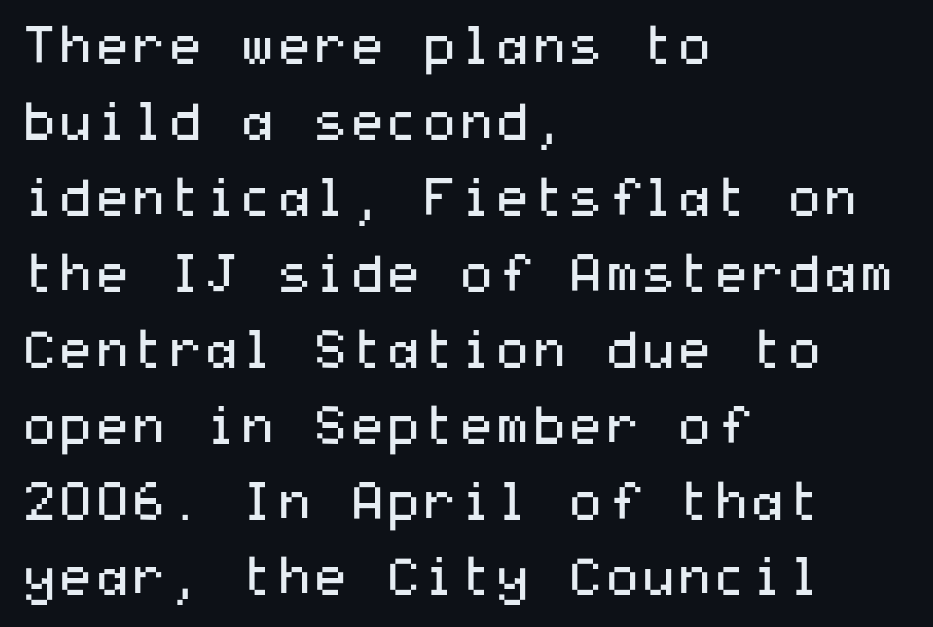
The image shows 52 px regular-weight, wide sans-serif type, upright; set left-aligned, normal line spacing (1.46x), normal letter spacing, not underlined; medium stroke contrast and a medium x-height.
